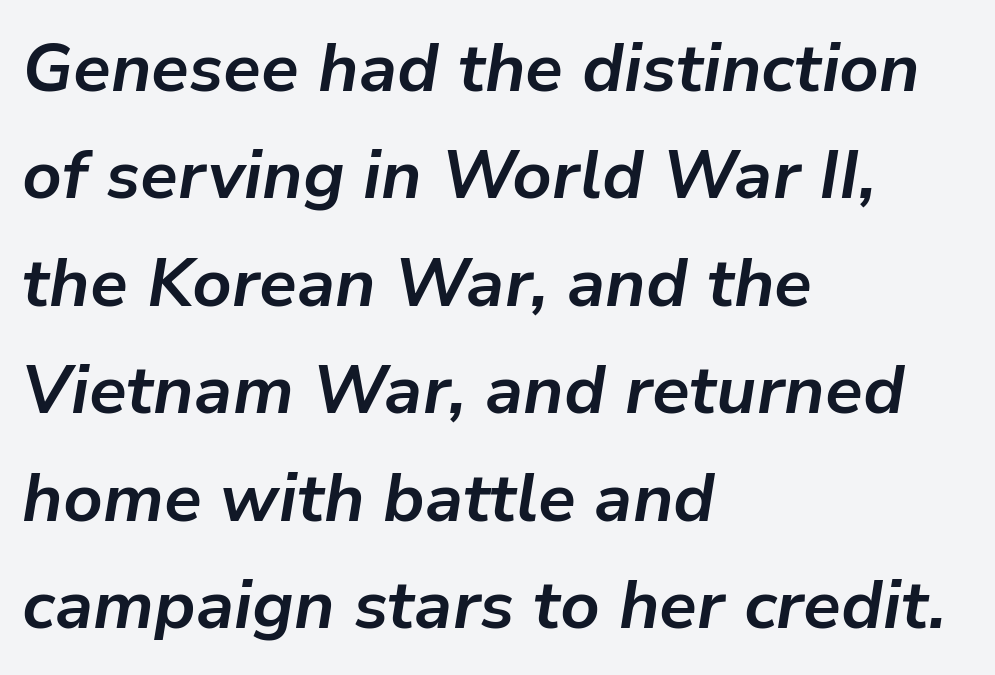
The image shows 68 px bold type, italic (leaning right); set left-aligned, normal line spacing (1.58x), normal letter spacing, not underlined; low stroke contrast and a medium x-height.
